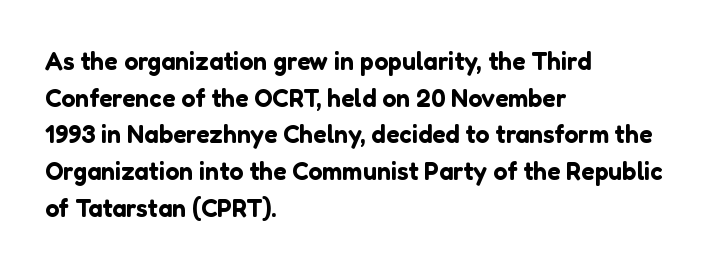
Q: Is the text italic (slanted)? A: No, it is upright.
Q: Is the text underlined? A: No.
Q: How is the paragraph aligned? A: Left-aligned.
Q: Is the spacing between letters normal or unusually wide? A: Normal.
Q: Is the spacing between lines tight, normal or loose? A: Normal.
